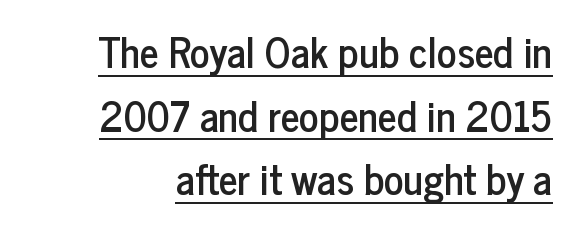
Do the characters align in a grid? No, the font is proportional. The passage shown is underscored from start to finish. To sum up the face: it is a sans, with no serifs. This sample uses an upright cut, with every glyph sitting square on the baseline.
